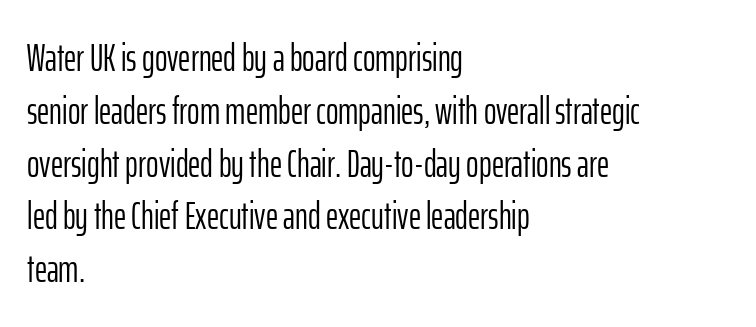
{"serif": "no", "italic": "no", "bold": "no", "weight": "light", "width": "condensed", "stroke_contrast": "low", "x_height": "medium", "monospaced": "no", "underline": "no", "align": "left", "line_spacing": "normal", "line_spacing_ratio": 1.39, "letter_spacing": "normal", "letter_spacing_em": 0.0, "glyph_px": 38}
